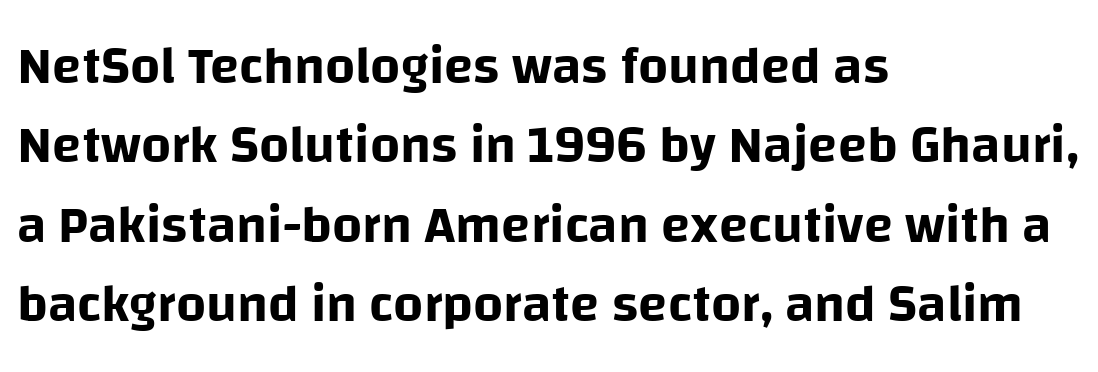
This sample uses plain, unmodified letter spacing. The rag falls on the right side of this text block. When letters stand straight like this, we call the style roman or upright. The letters carry no serifs — their stems end cleanly without finishing strokes. A typesetter would call this proportional, since set widths differ per character. This sample keeps an unexceptional amount of space between lines.
